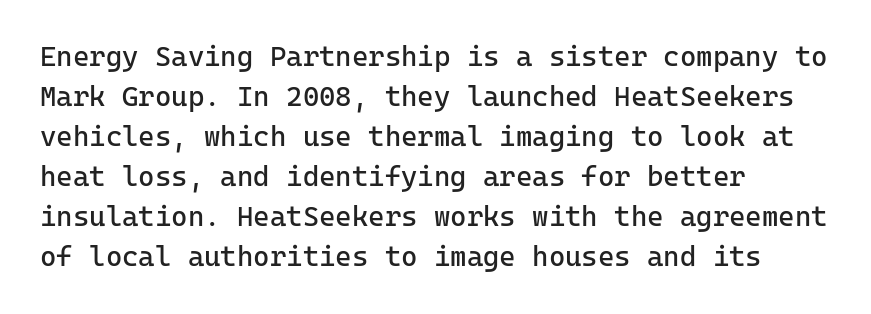
The words here are not underlined. The typesetting does not lean heavy: it is not bold. Font category for this specimen: sans-serif. Characters follow at the spacing the type designer built in. One glance says typical: line gaps are just what's usual. Vertical strokes here are truly vertical.
